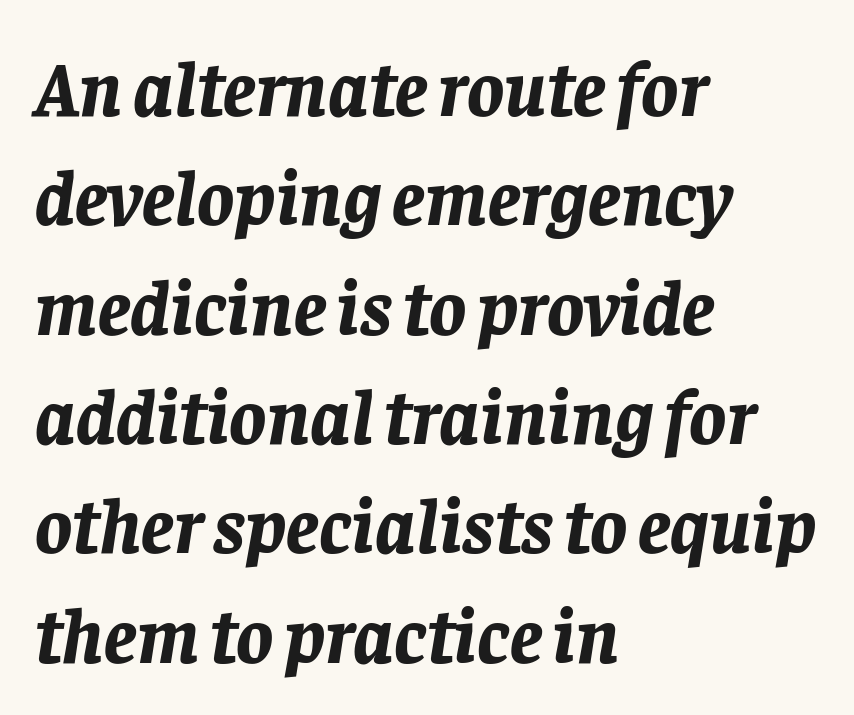
Q: Is the text bold? A: Yes.
Q: Is the text italic (slanted)? A: Yes, it leans right by about 8 degrees.
Q: Is the text underlined? A: No.
Q: How is the paragraph aligned? A: Left-aligned.
Q: Is the spacing between letters normal or unusually wide? A: Normal.
Q: Is the spacing between lines tight, normal or loose? A: Normal.
Q: Width (condensed, normal, or wide)? A: Normal.
Q: Stroke contrast? A: Low.
Q: x-height? A: Large.
Q: Monospaced? A: No.
